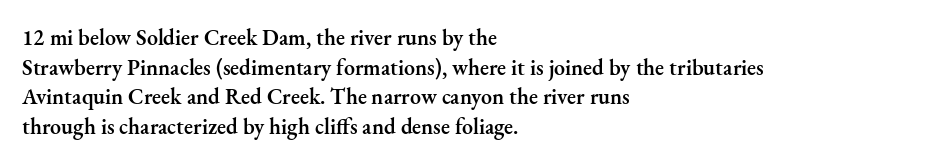
The image shows 22 px text type, upright; set left-aligned, normal line spacing (1.35x), normal letter spacing, not underlined.
